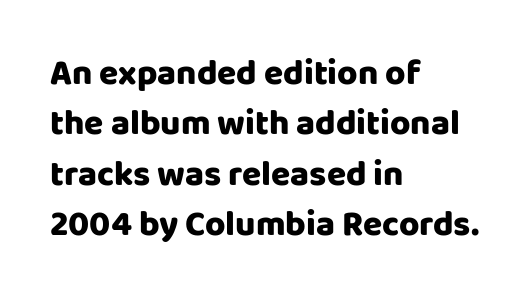
The image shows 35 px sans-serif type, upright; set left-aligned, normal line spacing (1.44x), normal letter spacing, not underlined; low stroke contrast and a large x-height.
